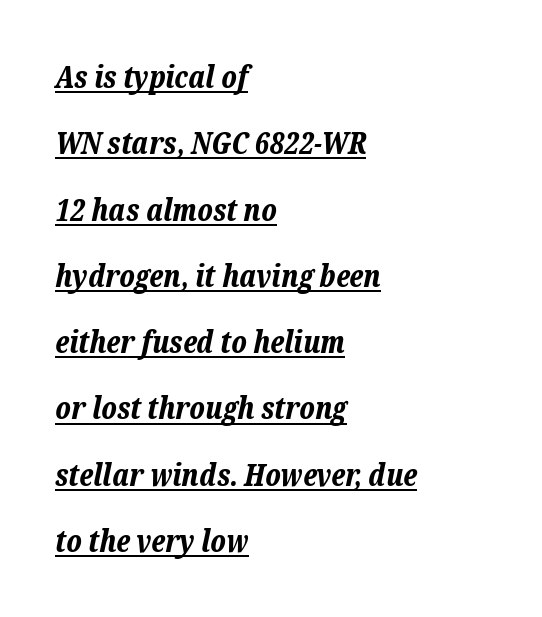
What stands out about the letter spacing? Nothing — it is the standard amount. Compared with ordinary roman type, these characters are visibly tilted. A baseline rule has been typeset under these characters. Set as a true bold cut, around the 700 mark. Note the varied advance widths — an 'i' is clearly narrower than an 'm'.
